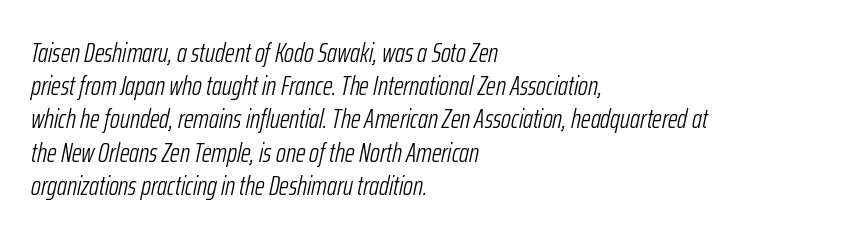
{"italic": "yes", "lean": "right", "slant_degrees": 12, "bold": "no", "underline": "no", "align": "left", "line_spacing_ratio": 1.23, "letter_spacing": "normal", "letter_spacing_em": 0.0, "glyph_px": 27}
